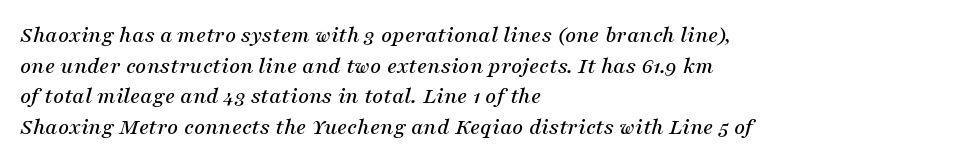
{"italic": "yes", "lean": "right", "slant_degrees": 16, "underline": "no", "align": "left", "line_spacing": "normal", "line_spacing_ratio": 1.28, "letter_spacing": "normal", "letter_spacing_em": 0.0, "glyph_px": 24}
